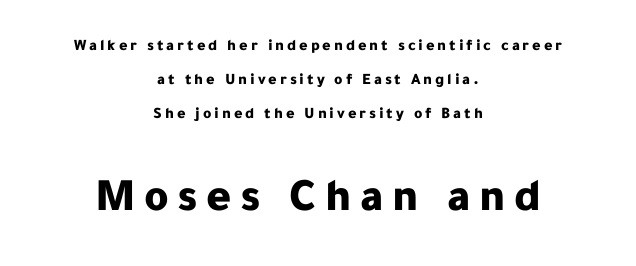
Q: Is the text bold? A: Yes.
Q: Is the text italic (slanted)? A: No, it is upright.
Q: Is the typeface a serif or a sans-serif typeface? A: Sans-serif.
Q: Is the text underlined? A: No.
Q: How is the paragraph aligned? A: Centered.
Q: Is the spacing between lines tight, normal or loose? A: Loose.
Q: Which block of text is set in a larger size, the first (top) or the second (bottom)? A: The second (bottom) one.
Q: Width (condensed, normal, or wide)? A: Normal.
Q: Stroke contrast? A: Low.
Q: x-height? A: Medium.
Q: Monospaced? A: No.
